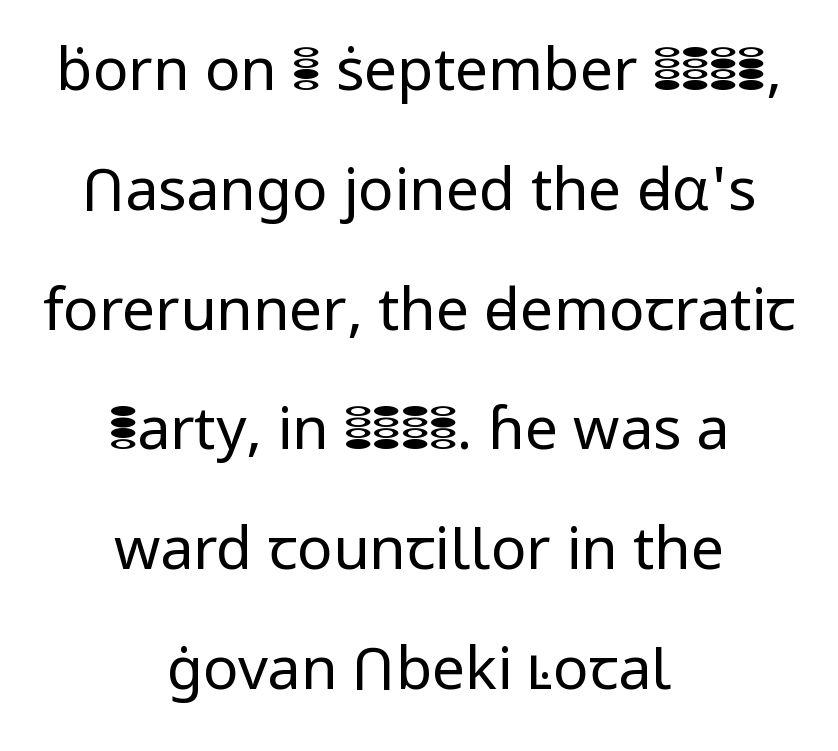
{"serif": "no", "italic": "no", "bold": "no", "weight": "regular", "width": "normal", "stroke_contrast": "low", "x_height": "medium", "monospaced": "no", "underline": "no", "align": "center", "line_spacing": "loose", "line_spacing_ratio": 2.03, "letter_spacing": "normal", "letter_spacing_em": 0.0, "glyph_px": 59}
